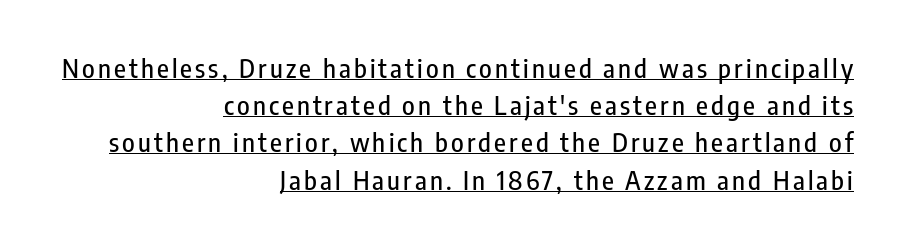
{"italic": "no", "underline": "yes", "align": "right", "line_spacing": "normal", "line_spacing_ratio": 1.43, "glyph_px": 26}
